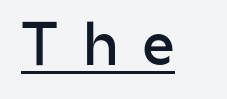
The image shows 62 px regular-weight sans-serif type, upright; set unusually wide letter spacing (+0.41 em), underlined; low stroke contrast and a medium x-height.
